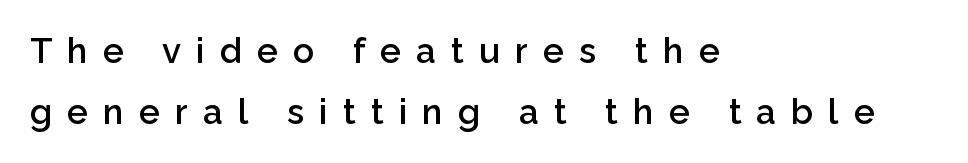
The image shows 35 px semibold sans-serif type, upright; set left-aligned, line spacing 1.74x, unusually wide letter spacing (+0.43 em), not underlined; low stroke contrast and a medium x-height.
